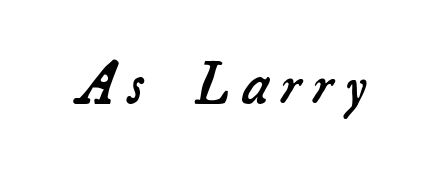
{"serif": "yes", "bold": "semi", "weight": "semibold", "width": "normal", "stroke_contrast": "medium", "x_height": "small", "monospaced": "no", "underline": "no", "letter_spacing": "wide", "letter_spacing_em": 0.22, "glyph_px": 58}
